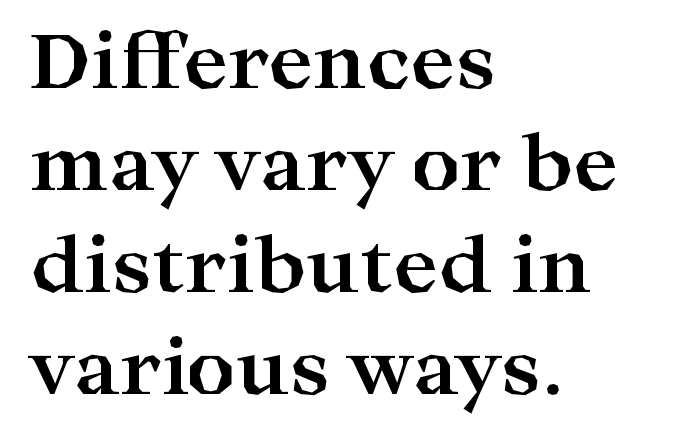
{"serif": "yes", "italic": "no", "bold": "yes", "weight": "bold", "width": "wide", "stroke_contrast": "high", "x_height": "medium", "monospaced": "no", "underline": "no", "align": "left", "line_spacing": "normal", "line_spacing_ratio": 1.34, "letter_spacing": "normal", "letter_spacing_em": 0.0, "glyph_px": 76}
